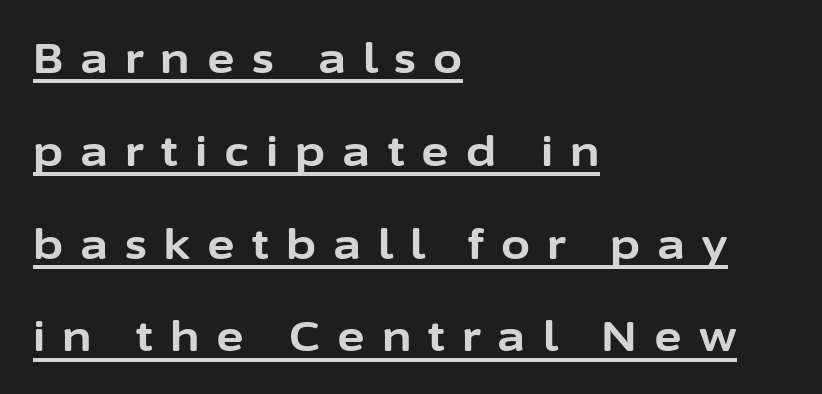
{"serif": "no", "italic": "no", "bold": "yes", "weight": "bold", "width": "normal", "stroke_contrast": "low", "x_height": "medium", "monospaced": "no", "underline": "yes", "align": "left", "line_spacing": "loose", "line_spacing_ratio": 2.21, "letter_spacing": "wide", "letter_spacing_em": 0.41, "glyph_px": 42}
